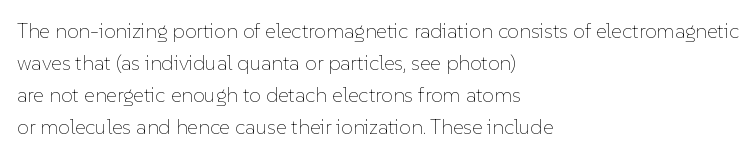
{"italic": "no", "bold": "no", "underline": "no", "align": "left", "line_spacing": "normal", "line_spacing_ratio": 1.53, "letter_spacing": "normal", "letter_spacing_em": 0.0, "glyph_px": 21}
